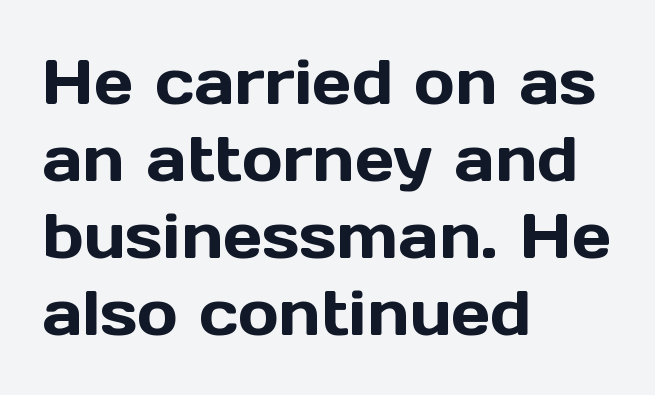
Q: Is the text italic (slanted)? A: No, it is upright.
Q: Is the typeface a serif or a sans-serif typeface? A: Sans-serif.
Q: Is the text underlined? A: No.
Q: How is the paragraph aligned? A: Left-aligned.
Q: Is the spacing between letters normal or unusually wide? A: Normal.
Q: Width (condensed, normal, or wide)? A: Normal.
Q: x-height? A: Medium.
Q: Monospaced? A: No.
